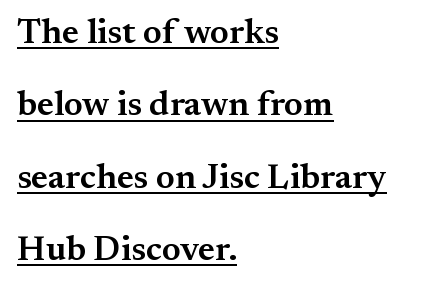
Q: Is the text bold? A: Semi-bold.
Q: Is the text italic (slanted)? A: No, it is upright.
Q: Is the typeface a serif or a sans-serif typeface? A: Serif.
Q: Is the text underlined? A: Yes.
Q: How is the paragraph aligned? A: Left-aligned.
Q: Is the spacing between letters normal or unusually wide? A: Normal.
Q: Is the spacing between lines tight, normal or loose? A: Loose.
Q: Width (condensed, normal, or wide)? A: Normal.
Q: Stroke contrast? A: Medium.
Q: x-height? A: Small.
Q: Monospaced? A: No.
